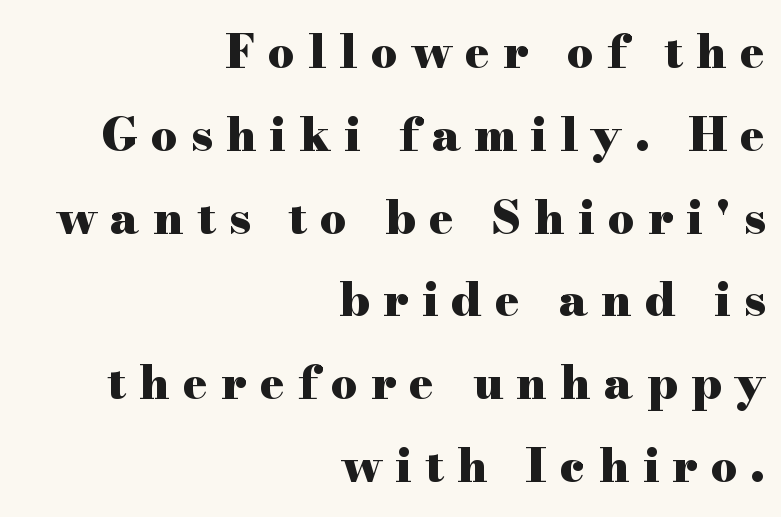
Q: Is the text bold? A: Yes.
Q: Is the text italic (slanted)? A: No, it is upright.
Q: Is the typeface a serif or a sans-serif typeface? A: Serif.
Q: Is the text underlined? A: No.
Q: How is the paragraph aligned? A: Right-aligned.
Q: Is the spacing between letters normal or unusually wide? A: Unusually wide.
Q: Width (condensed, normal, or wide)? A: Wide.
Q: Stroke contrast? A: High.
Q: x-height? A: Small.
Q: Monospaced? A: No.
